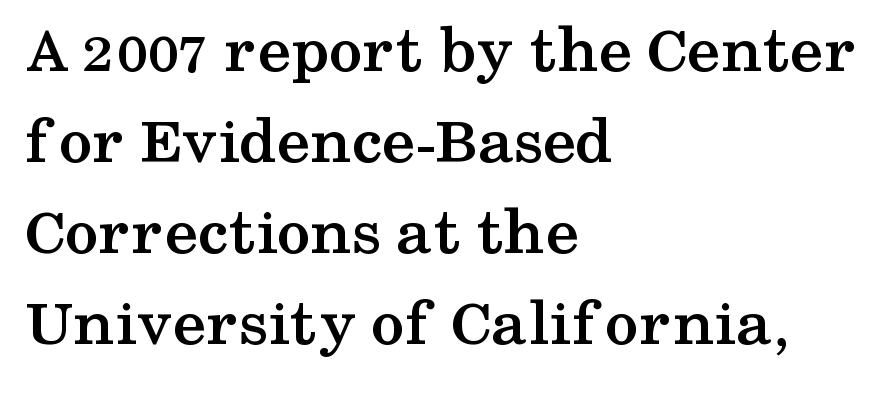
The image shows 68 px semibold, wide serif type, upright; set left-aligned, normal line spacing (1.34x), normal letter spacing, not underlined; medium stroke contrast and a medium x-height.
